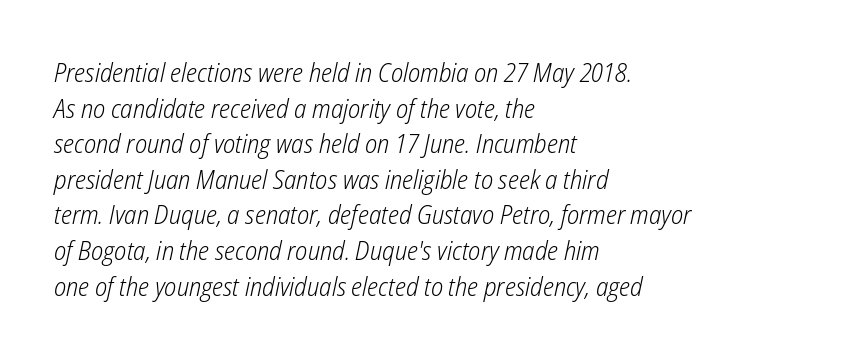
Q: Is the text bold? A: No.
Q: Is the text italic (slanted)? A: Yes, it leans right by about 12 degrees.
Q: Is the text underlined? A: No.
Q: How is the paragraph aligned? A: Left-aligned.
Q: Is the spacing between letters normal or unusually wide? A: Normal.
Q: Is the spacing between lines tight, normal or loose? A: Normal.
